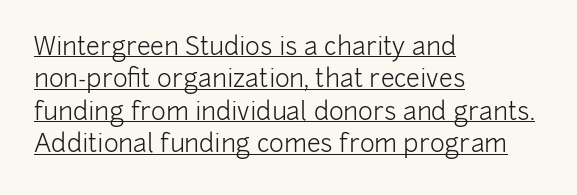
Weight class: somewhere from thin through regular. The passage shown stacks its lines at a standard gap. Casual observation: everything's shoved over to the left. Quick note: not italic, upright.
